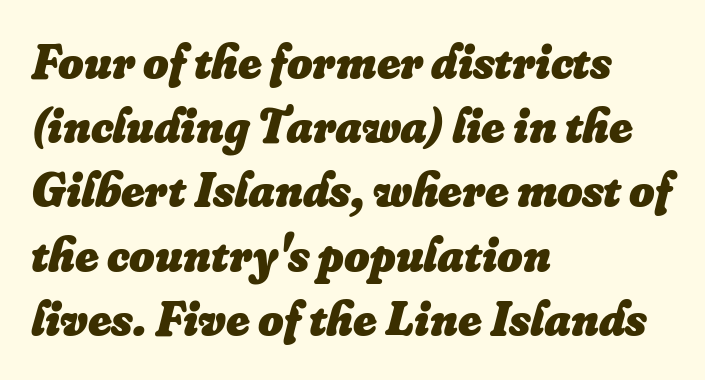
A classic flush-left, rag-right setting is used for this passage. You could not count columns in this text — the font is proportionally spaced. The font's italic variant was chosen for this text. What weight is shown? A full bold with thick strokes. Students, observe: this is what conventionally led text looks like.
